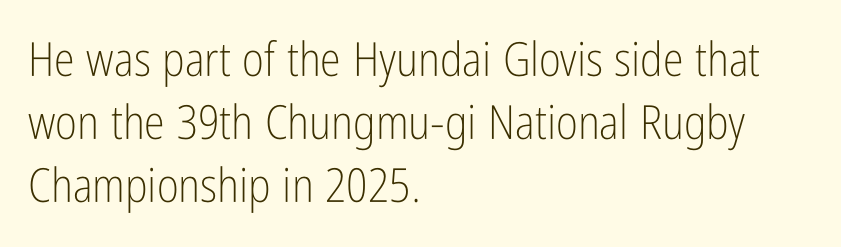
Q: Is the text bold? A: No.
Q: Is the text italic (slanted)? A: No, it is upright.
Q: Is the typeface a serif or a sans-serif typeface? A: Sans-serif.
Q: Is the text underlined? A: No.
Q: How is the paragraph aligned? A: Left-aligned.
Q: Is the spacing between letters normal or unusually wide? A: Normal.
Q: Is the spacing between lines tight, normal or loose? A: Normal.
Q: Width (condensed, normal, or wide)? A: Condensed.
Q: Stroke contrast? A: Low.
Q: x-height? A: Medium.
Q: Monospaced? A: No.
